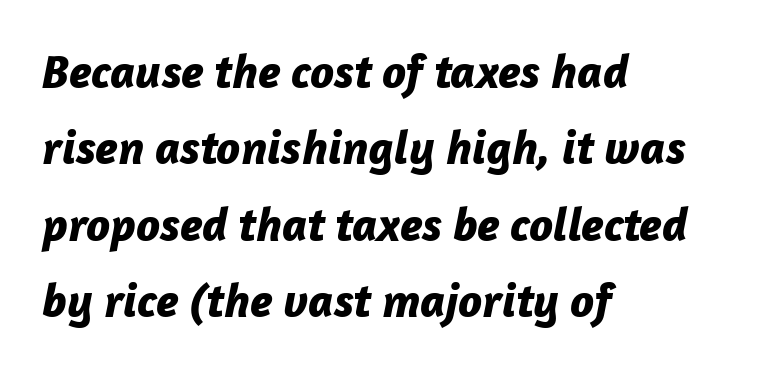
Q: Is the text bold? A: Yes.
Q: Is the text italic (slanted)? A: Yes, it leans right by about 12 degrees.
Q: Is the text underlined? A: No.
Q: How is the paragraph aligned? A: Left-aligned.
Q: Is the spacing between letters normal or unusually wide? A: Normal.
Q: Is the spacing between lines tight, normal or loose? A: Normal.
Q: Width (condensed, normal, or wide)? A: Normal.
Q: Stroke contrast? A: Low.
Q: x-height? A: Medium.
Q: Monospaced? A: No.
